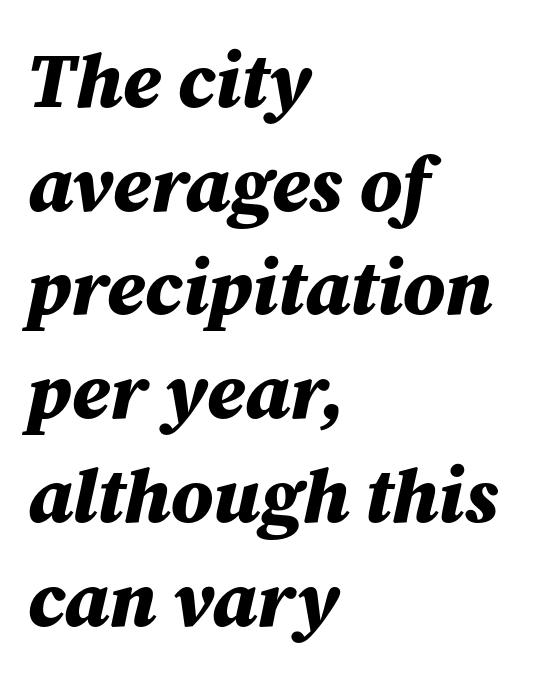
The horizontal fit of the characters is conventional and even. Characters are canted at an angle relative to the baseline's perpendicular. The font is running at its bold setting. Rows of type keep a routine distance in the vertical direction. The rendering uses natural spacing where letterforms have individual widths.
